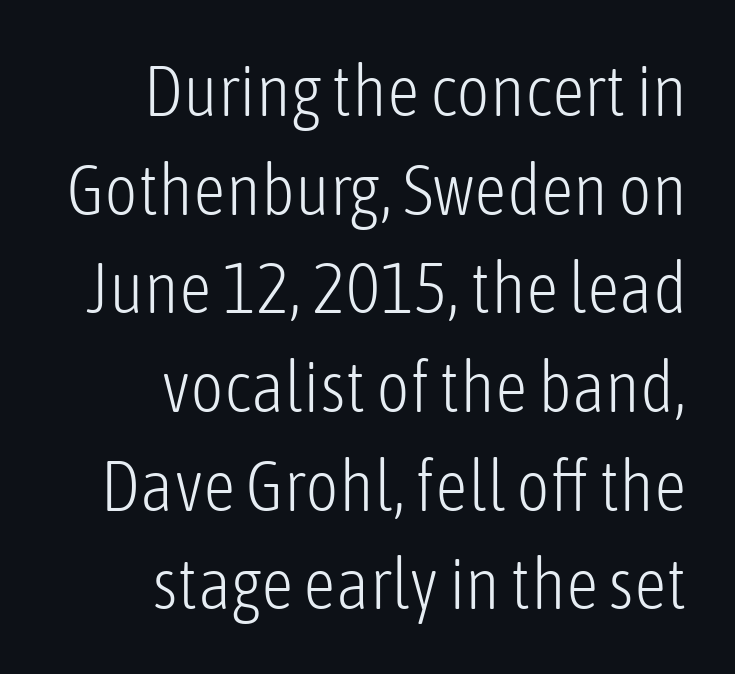
Q: Is the text bold? A: No.
Q: Is the text italic (slanted)? A: No, it is upright.
Q: Is the typeface a serif or a sans-serif typeface? A: Sans-serif.
Q: Is the text underlined? A: No.
Q: How is the paragraph aligned? A: Right-aligned.
Q: Is the spacing between letters normal or unusually wide? A: Normal.
Q: Is the spacing between lines tight, normal or loose? A: Normal.
Q: Width (condensed, normal, or wide)? A: Condensed.
Q: Stroke contrast? A: Low.
Q: x-height? A: Medium.
Q: Monospaced? A: No.
